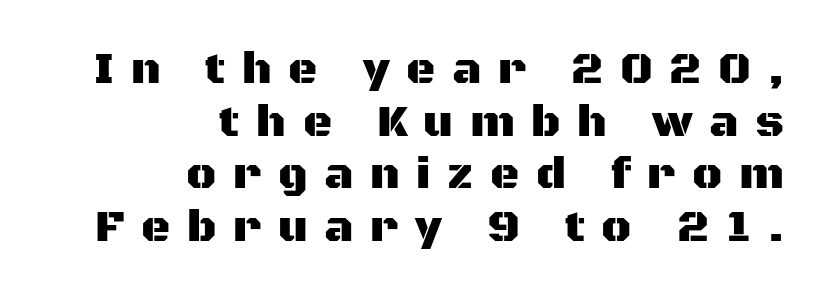
Style check: upright. Alignment: flush right. You could not count columns in this text — the font is proportionally spaced. The type is letterspaced generously, with wide tracking. Unlike a traditional serif, this face leaves its strokes unadorned.
